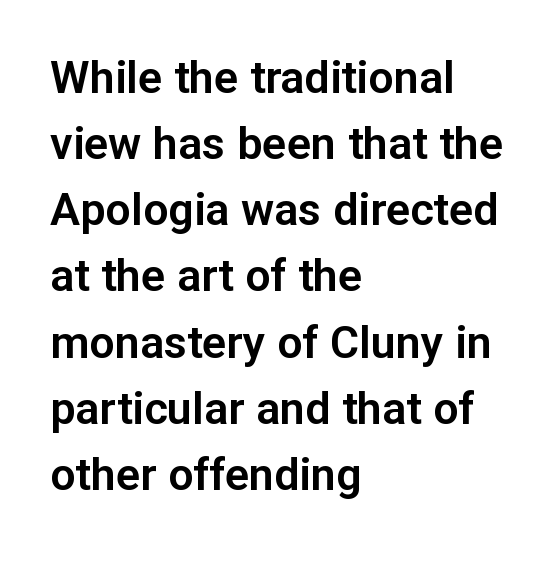
{"serif": "no", "italic": "no", "width": "normal", "stroke_contrast": "low", "x_height": "medium", "monospaced": "no", "underline": "no", "align": "left", "line_spacing": "normal", "line_spacing_ratio": 1.47, "letter_spacing": "normal", "letter_spacing_em": 0.0, "glyph_px": 45}
